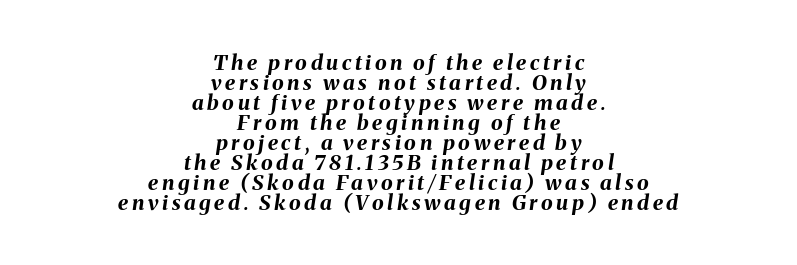
{"italic": "yes", "lean": "right", "slant_degrees": 8, "bold": "yes", "underline": "no", "align": "center", "line_spacing": "tight", "line_spacing_ratio": 0.95, "glyph_px": 21}
